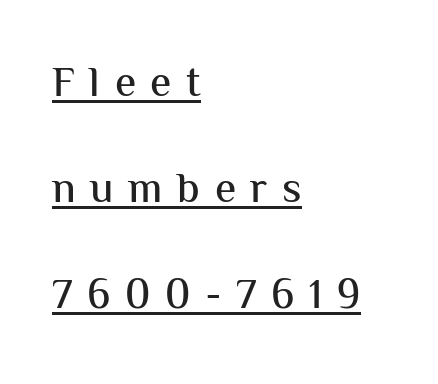
The image shows 43 px sans-serif type, upright; set left-aligned, loose line spacing (2.46x), unusually wide letter spacing (+0.34 em), underlined; medium stroke contrast and a medium x-height.
